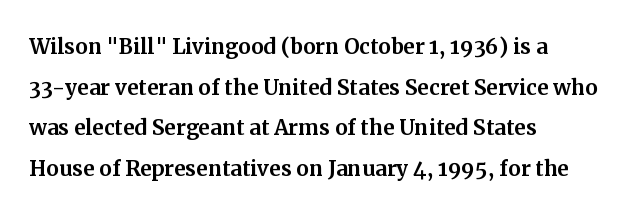
{"serif": "yes", "italic": "no", "width": "normal", "stroke_contrast": "medium", "x_height": "medium", "monospaced": "no", "underline": "no", "align": "left", "line_spacing": "normal", "line_spacing_ratio": 1.45, "letter_spacing": "normal", "letter_spacing_em": 0.0, "glyph_px": 28}
